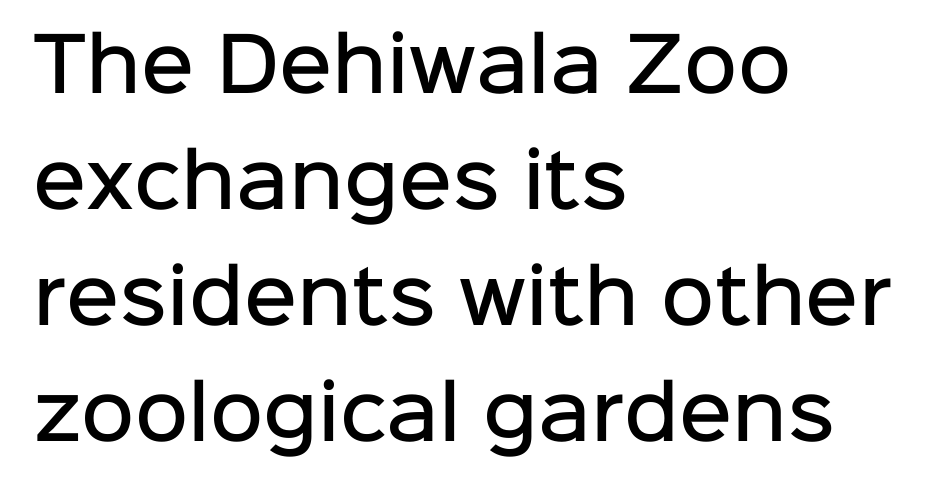
The image shows 73 px semibold sans-serif type, upright; set left-aligned, normal line spacing (1.59x), normal letter spacing, not underlined; low stroke contrast and a medium x-height.
